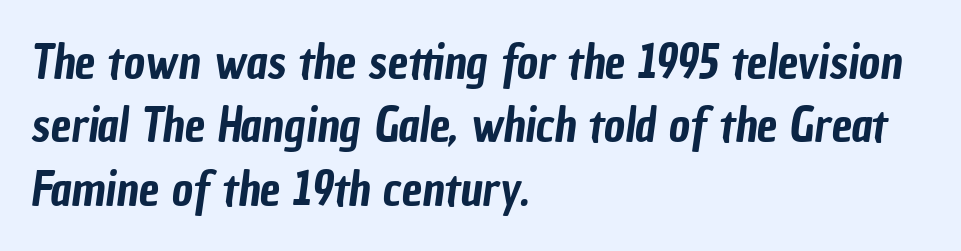
Q: Is the typeface a serif or a sans-serif typeface? A: Sans-serif.
Q: Is the text underlined? A: No.
Q: How is the paragraph aligned? A: Left-aligned.
Q: Is the spacing between letters normal or unusually wide? A: Normal.
Q: Is the spacing between lines tight, normal or loose? A: Normal.
Q: Width (condensed, normal, or wide)? A: Condensed.
Q: Stroke contrast? A: Low.
Q: x-height? A: Medium.
Q: Monospaced? A: No.
